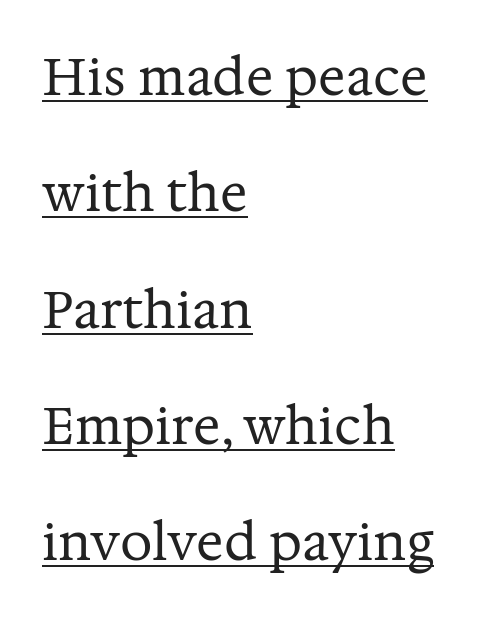
{"serif": "yes", "italic": "no", "bold": "no", "weight": "regular", "width": "normal", "stroke_contrast": "medium", "x_height": "medium", "monospaced": "no", "underline": "yes", "align": "left", "line_spacing": "loose", "line_spacing_ratio": 2.28, "letter_spacing": "normal", "letter_spacing_em": 0.0, "glyph_px": 51}
